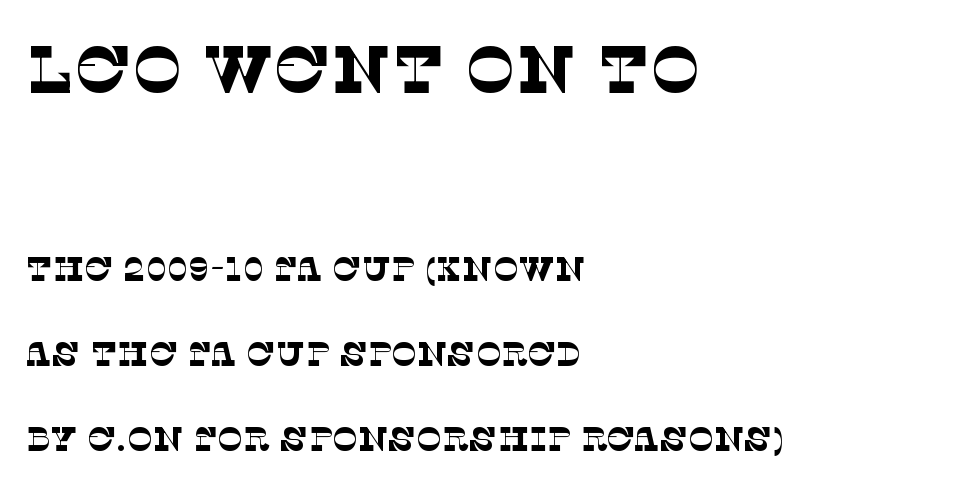
Q: Is the text bold? A: No.
Q: Is the typeface a serif or a sans-serif typeface? A: Serif.
Q: Is the text underlined? A: No.
Q: How is the paragraph aligned? A: Left-aligned.
Q: Is the spacing between letters normal or unusually wide? A: Normal.
Q: Is the spacing between lines tight, normal or loose? A: Loose.
Q: Which block of text is set in a larger size, the first (top) or the second (bottom)? A: The first (top) one.
Q: Width (condensed, normal, or wide)? A: Normal.
Q: Stroke contrast? A: Low.
Q: x-height? A: Large.
Q: Monospaced? A: No.
